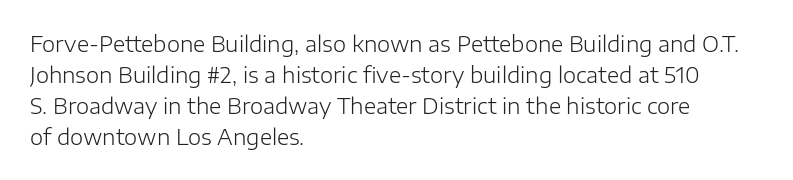
Q: Is the text bold? A: No.
Q: Is the text italic (slanted)? A: No, it is upright.
Q: Is the text underlined? A: No.
Q: How is the paragraph aligned? A: Left-aligned.
Q: Is the spacing between letters normal or unusually wide? A: Normal.
Q: Is the spacing between lines tight, normal or loose? A: Normal.
